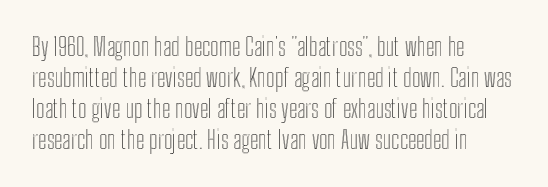
Q: Is the text italic (slanted)? A: No, it is upright.
Q: Is the text underlined? A: No.
Q: How is the paragraph aligned? A: Left-aligned.
Q: Is the spacing between letters normal or unusually wide? A: Normal.
Q: Is the spacing between lines tight, normal or loose? A: Normal.
